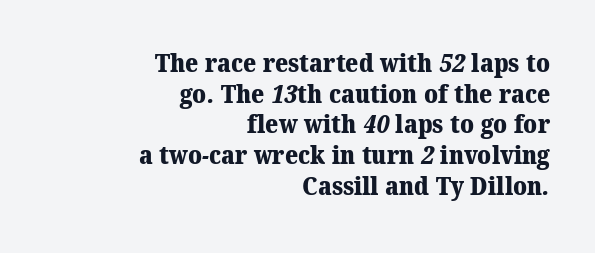
Here the glyphs are tracked normally, forming tight word shapes. Bold? Absolutely — the strokes are thick and heavy. Layout note: lines flush right. Nobody drew a line under any word here.
